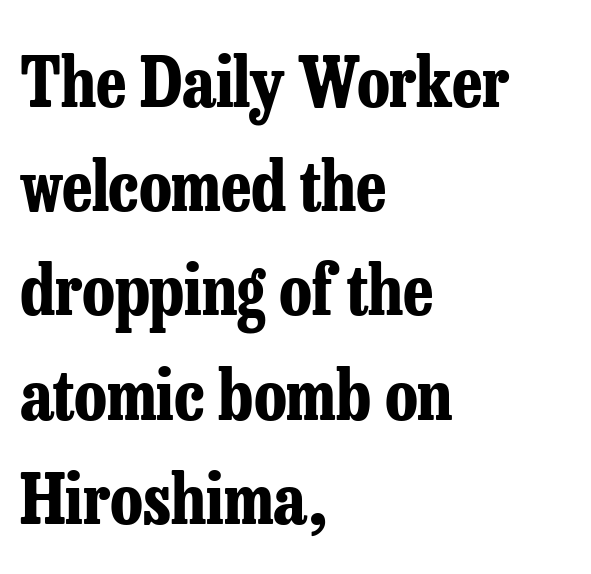
{"serif": "yes", "italic": "no", "bold": "yes", "weight": "bold", "width": "condensed", "stroke_contrast": "low", "x_height": "medium", "monospaced": "no", "underline": "no", "align": "left", "line_spacing": "normal", "line_spacing_ratio": 1.51, "letter_spacing": "normal", "letter_spacing_em": 0.0, "glyph_px": 69}
